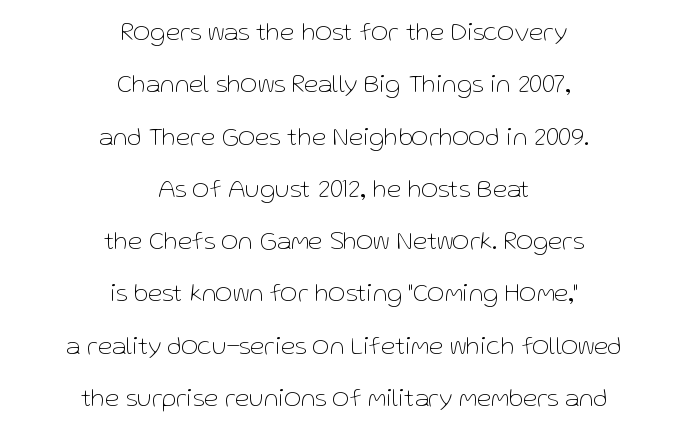
Q: Is the text bold? A: No.
Q: Is the text italic (slanted)? A: No, it is upright.
Q: Is the text underlined? A: No.
Q: How is the paragraph aligned? A: Centered.
Q: Is the spacing between letters normal or unusually wide? A: Normal.
Q: Is the spacing between lines tight, normal or loose? A: Loose.
